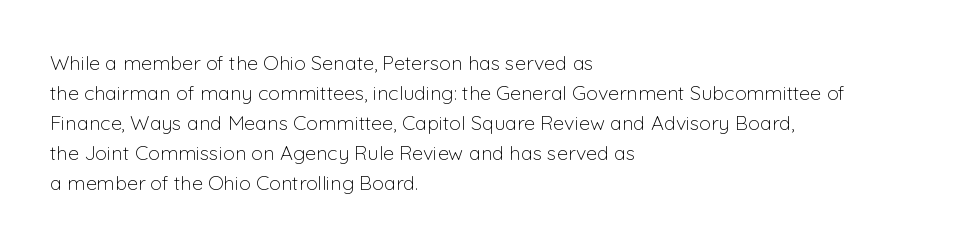
The face looks like a standard text weight, possibly lighter. A normal amount of white space separates one row of letters from the next. Line beginnings align vertically; line endings do not. The horizontal fit of the characters is conventional and even. The passage shown is not underscored anywhere.
